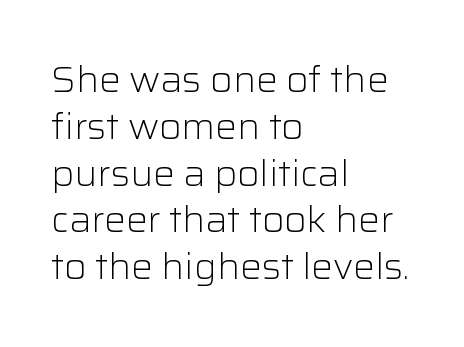
Q: Is the text bold? A: No.
Q: Is the text italic (slanted)? A: No, it is upright.
Q: Is the typeface a serif or a sans-serif typeface? A: Sans-serif.
Q: Is the text underlined? A: No.
Q: How is the paragraph aligned? A: Left-aligned.
Q: Is the spacing between letters normal or unusually wide? A: Normal.
Q: Is the spacing between lines tight, normal or loose? A: Normal.
Q: Width (condensed, normal, or wide)? A: Normal.
Q: Stroke contrast? A: Low.
Q: x-height? A: Medium.
Q: Monospaced? A: No.
